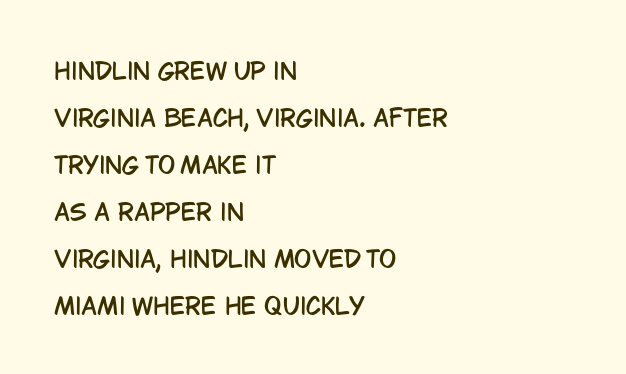
Q: Is the text italic (slanted)? A: No, it is upright.
Q: Is the text underlined? A: No.
Q: How is the paragraph aligned? A: Left-aligned.
Q: Is the spacing between letters normal or unusually wide? A: Normal.
Q: Is the spacing between lines tight, normal or loose? A: Loose.
